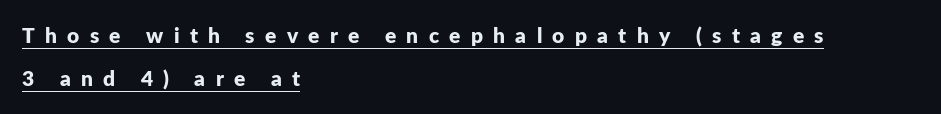
The image shows 21 px bold type, upright; set left-aligned, loose line spacing (2.07x), unusually wide letter spacing (+0.49 em), underlined.
